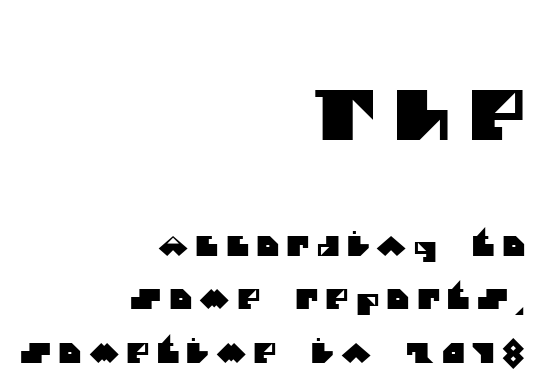
The image shows 69 px sans-serif type; set right-aligned, loose line spacing (1.92x), unusually wide letter spacing (+0.26 em), not underlined; the first (top) block is 2.46x larger; medium stroke contrast and a large x-height.
